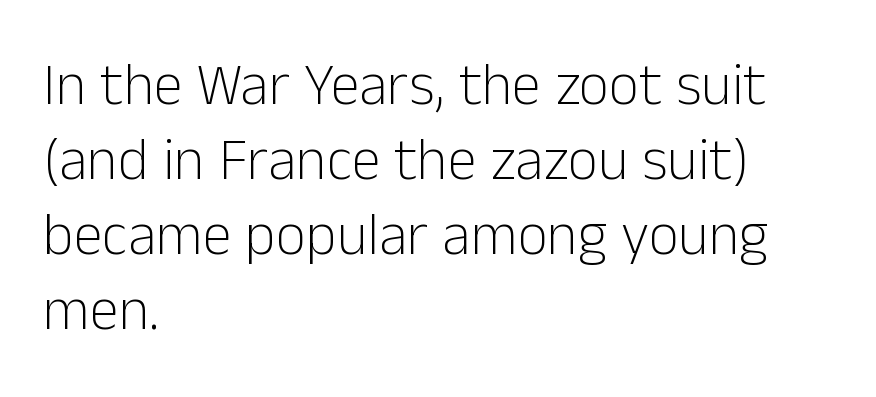
Q: Is the text bold? A: No.
Q: Is the text italic (slanted)? A: No, it is upright.
Q: Is the typeface a serif or a sans-serif typeface? A: Sans-serif.
Q: Is the text underlined? A: No.
Q: How is the paragraph aligned? A: Left-aligned.
Q: Is the spacing between letters normal or unusually wide? A: Normal.
Q: Is the spacing between lines tight, normal or loose? A: Normal.
Q: Width (condensed, normal, or wide)? A: Normal.
Q: Stroke contrast? A: Low.
Q: x-height? A: Medium.
Q: Monospaced? A: No.
